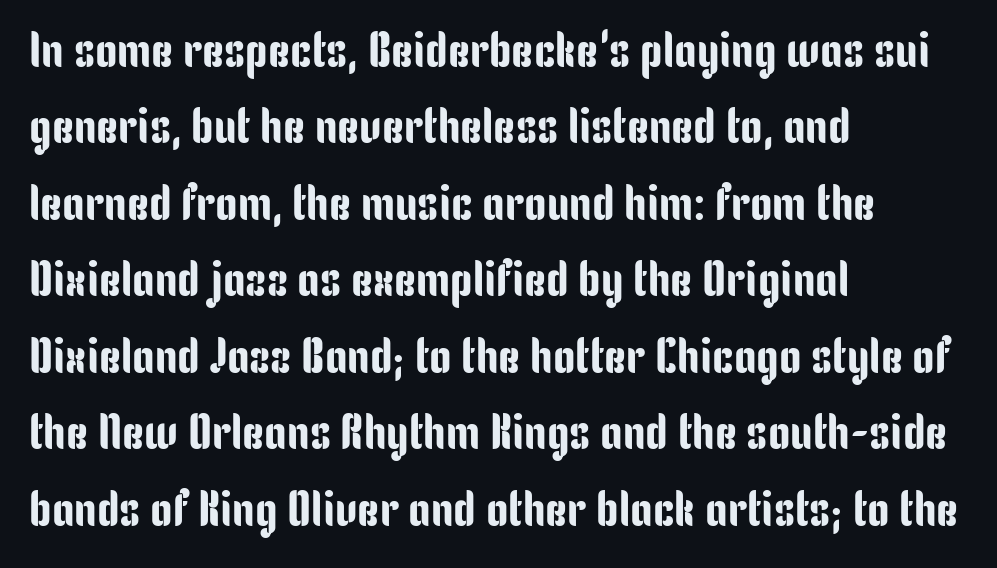
The face used here is a sans, in the tradition of grotesques and geometrics. The typography opts for an upright posture over an oblique one. The rendering uses natural spacing where letterforms have individual widths. What stands out about the letter spacing? Nothing — it is the standard amount.
